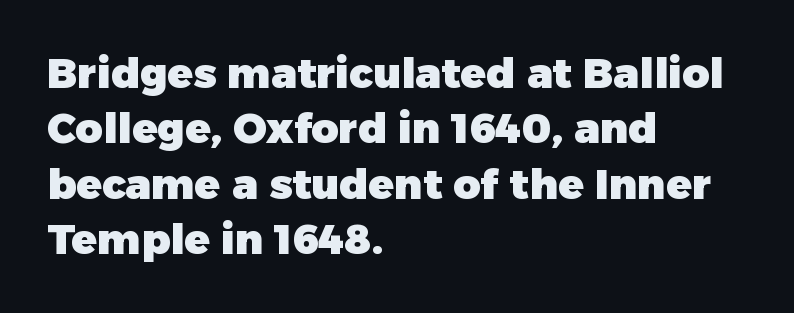
{"serif": "no", "italic": "no", "bold": "yes", "weight": "heavy", "width": "normal", "stroke_contrast": "low", "x_height": "medium", "monospaced": "no", "underline": "no", "align": "left", "line_spacing": "normal", "line_spacing_ratio": 1.32, "letter_spacing": "normal", "letter_spacing_em": 0.0, "glyph_px": 42}
